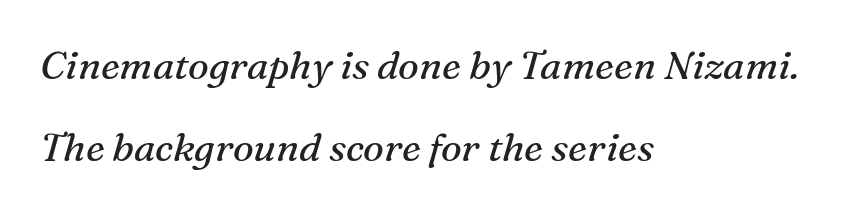
Each stroke keeps to a modest, everyday thickness or less. If you measured baseline to baseline, you'd find a long distance. Would a proofreader flag this as italicized? Yes. Casual observation: everything's shoved over to the left. Type style note: has serifs. Honestly, the letter spacing is just normal — you wouldn't notice it.
